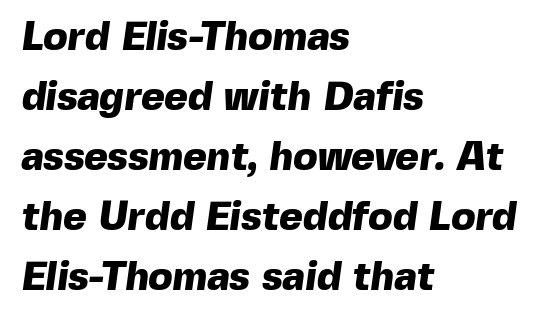
Q: Is the text bold? A: Yes.
Q: Is the typeface a serif or a sans-serif typeface? A: Sans-serif.
Q: Is the text underlined? A: No.
Q: How is the paragraph aligned? A: Left-aligned.
Q: Is the spacing between letters normal or unusually wide? A: Normal.
Q: Is the spacing between lines tight, normal or loose? A: Normal.
Q: Width (condensed, normal, or wide)? A: Normal.
Q: x-height? A: Medium.
Q: Monospaced? A: No.
